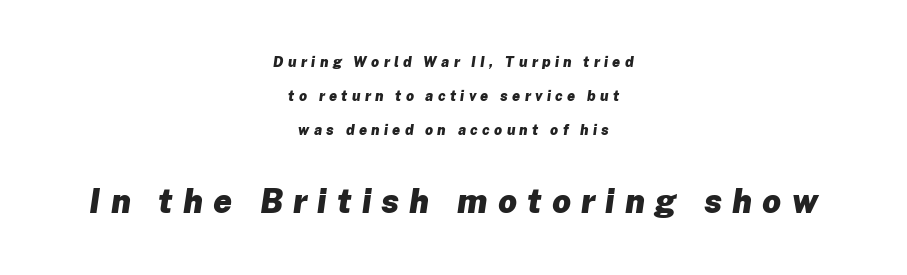
The text carries the slant typical of an italic or oblique font. Think of a printed novel: that variable character pitch is what you see here. The later block is typeset at a bigger size than the earlier block. Here the glyphs are tracked loosely, breaking word shapes into spaced letters. Any mark beneath the type? The region is blank.
